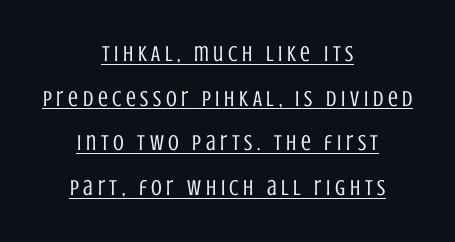
The image shows 22 px text type, upright; set centered, loose line spacing (2.03x), unusually wide letter spacing (+0.21 em), underlined.
